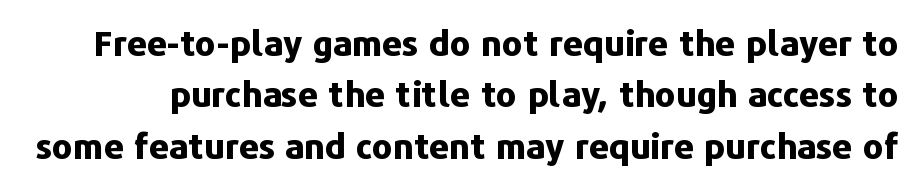
Vertically, the passage feels balanced, rows spaced as you'd expect. The glyphs have the mass of a bold cut. Here the designer chose a conventional face with non-uniform glyph widths. A typesetter would call this zero additional tracking. Underline: absent. Classification — sans serif.
